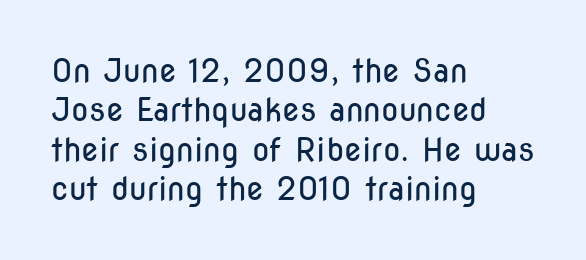
{"serif": "no", "italic": "no", "bold": "no", "weight": "regular", "width": "condensed", "stroke_contrast": "low", "x_height": "medium", "monospaced": "no", "underline": "no", "align": "left", "line_spacing_ratio": 1.23, "letter_spacing": "normal", "letter_spacing_em": 0.0, "glyph_px": 32}
